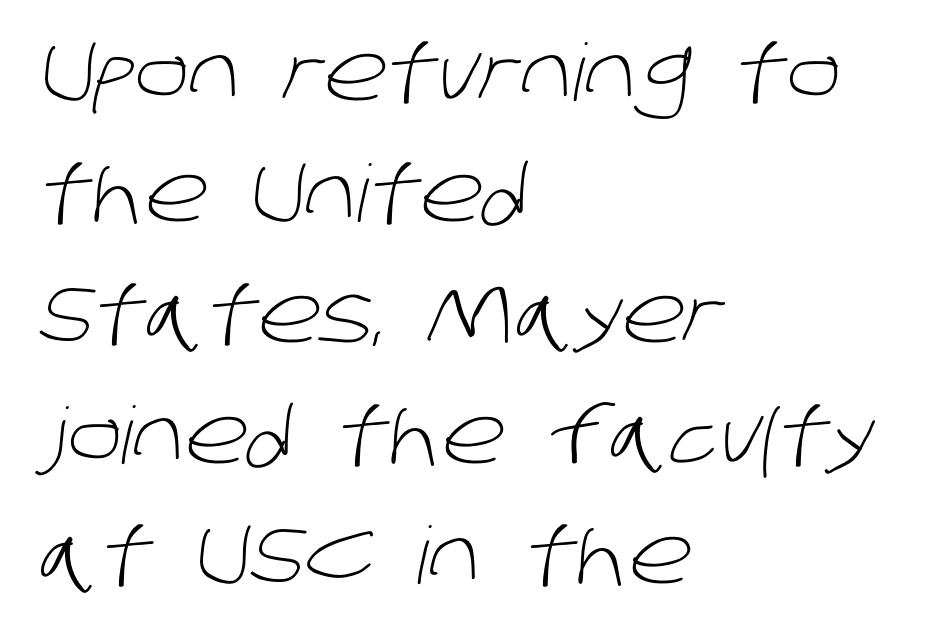
These lines are set flush left with a ragged right edge. In terms of leading, this rendering sits right in the middle. Is the type heavy? It reads as light-to-regular instead. The type is set solid horizontally, with unmodified tracking.
